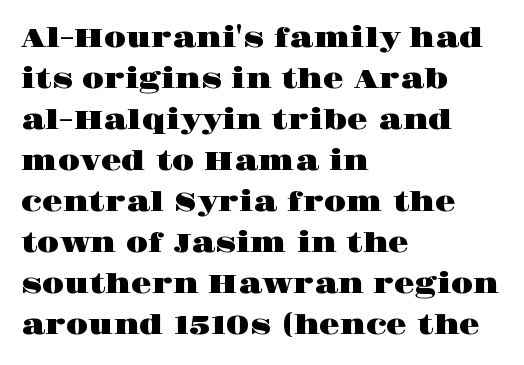
The image shows 27 px text type, upright; set left-aligned, normal line spacing (1.52x), normal letter spacing, not underlined.
